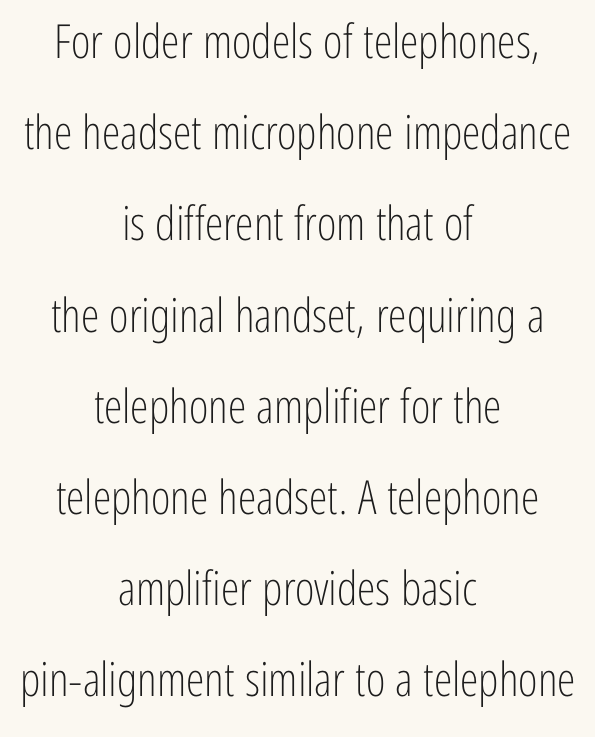
{"serif": "no", "italic": "no", "bold": "no", "weight": "light", "width": "condensed", "stroke_contrast": "low", "x_height": "medium", "monospaced": "no", "underline": "no", "align": "center", "line_spacing": "loose", "line_spacing_ratio": 1.94, "letter_spacing": "normal", "letter_spacing_em": 0.0, "glyph_px": 47}
